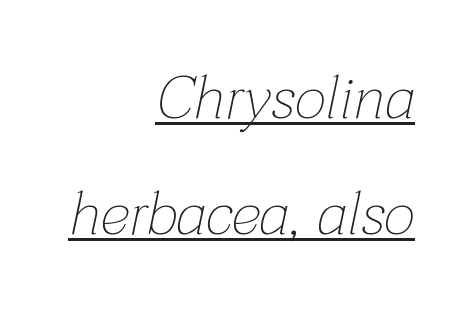
Underlining? Definitely there. The passage shown is not bold in any degree. Looks like regular typesetting: each glyph gets only the width it needs. If you measured baseline to baseline, you'd find a long distance. Glyph-to-glyph distance matches everyday printed text. Typeset ragged left — the right edge is the straight one.
